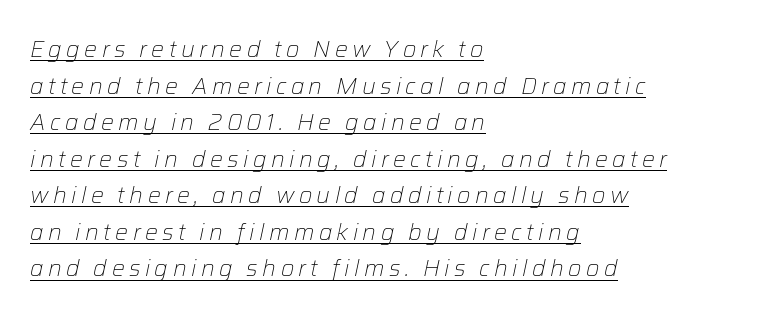
{"italic": "yes", "lean": "right", "slant_degrees": 12, "bold": "no", "underline": "yes", "align": "left", "line_spacing": "normal", "line_spacing_ratio": 1.59, "glyph_px": 23}
